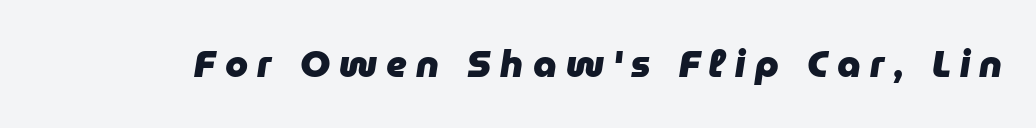
Q: Is the text bold? A: Yes.
Q: Is the text italic (slanted)? A: Yes, it leans right by about 9 degrees.
Q: Is the text underlined? A: No.
Q: Is the spacing between letters normal or unusually wide? A: Unusually wide.
Q: Width (condensed, normal, or wide)? A: Normal.
Q: Stroke contrast? A: Low.
Q: x-height? A: Medium.
Q: Monospaced? A: No.
